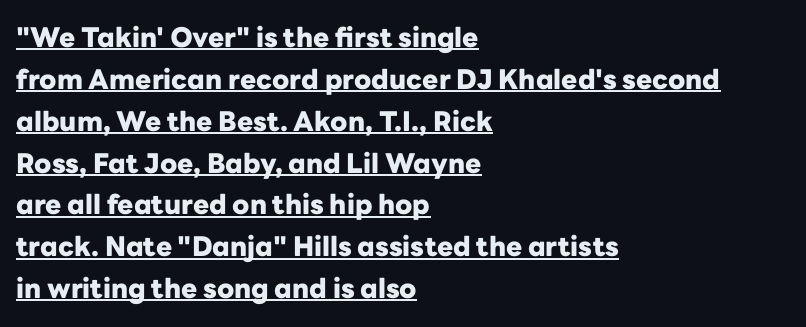
Q: Is the text bold? A: Yes.
Q: Is the text italic (slanted)? A: No, it is upright.
Q: Is the text underlined? A: Yes.
Q: How is the paragraph aligned? A: Left-aligned.
Q: Is the spacing between letters normal or unusually wide? A: Normal.
Q: Is the spacing between lines tight, normal or loose? A: Normal.
